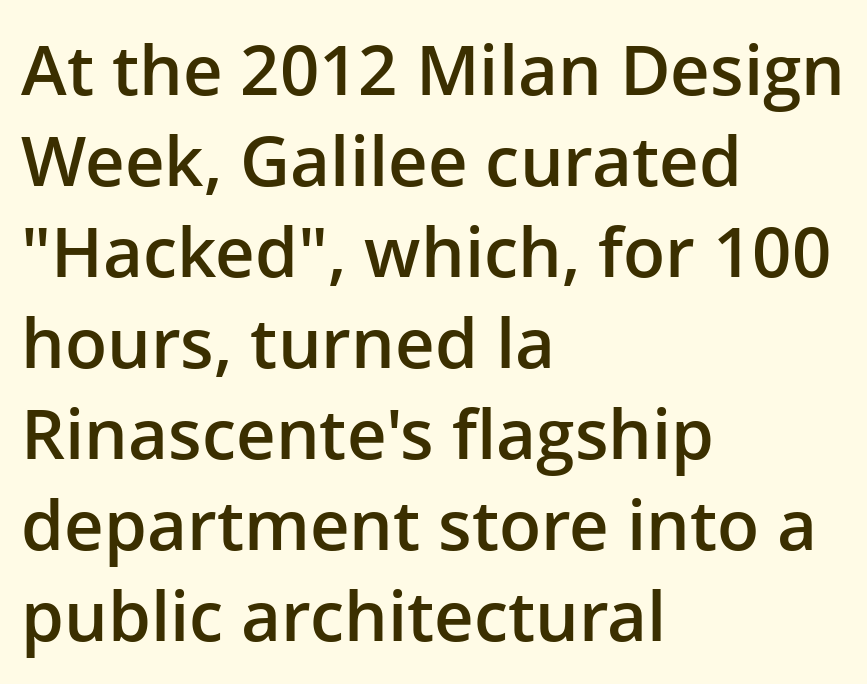
Q: Is the text bold? A: Semi-bold.
Q: Is the text italic (slanted)? A: No, it is upright.
Q: Is the typeface a serif or a sans-serif typeface? A: Sans-serif.
Q: Is the text underlined? A: No.
Q: How is the paragraph aligned? A: Left-aligned.
Q: Is the spacing between letters normal or unusually wide? A: Normal.
Q: Is the spacing between lines tight, normal or loose? A: Normal.
Q: Width (condensed, normal, or wide)? A: Normal.
Q: Stroke contrast? A: Low.
Q: x-height? A: Medium.
Q: Monospaced? A: No.
